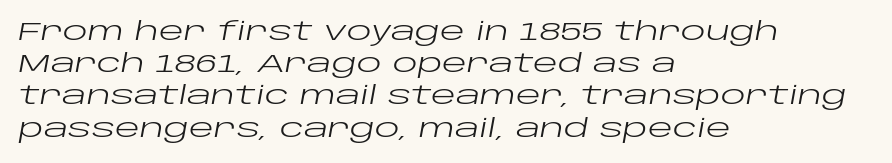
Q: Is the text bold? A: No.
Q: Is the text italic (slanted)? A: Yes, it leans right by about 10 degrees.
Q: Is the text underlined? A: No.
Q: How is the paragraph aligned? A: Left-aligned.
Q: Is the spacing between letters normal or unusually wide? A: Normal.
